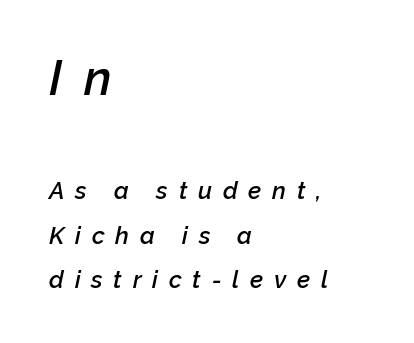
{"italic": "yes", "lean": "right", "slant_degrees": 12, "bold": "semi", "weight": "semibold", "width": "normal", "stroke_contrast": "low", "x_height": "medium", "monospaced": "no", "underline": "no", "align": "left", "line_spacing_ratio": 1.85, "letter_spacing": "wide", "letter_spacing_em": 0.45, "larger_block": "first", "size_ratio": 2.0, "glyph_px": 48}
